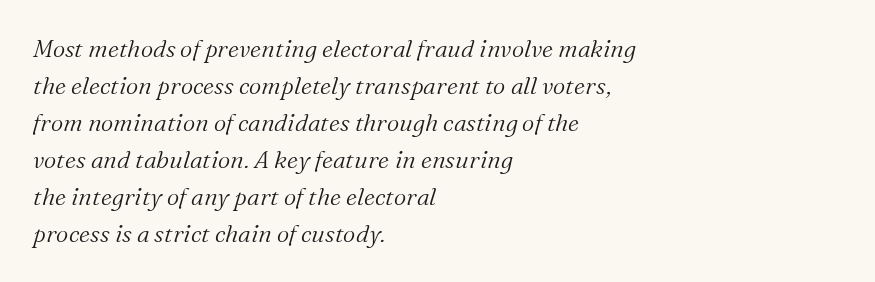
{"italic": "yes", "lean": "right", "slant_degrees": 16, "bold": "no", "underline": "no", "align": "left", "line_spacing": "normal", "line_spacing_ratio": 1.54, "letter_spacing": "normal", "letter_spacing_em": 0.0, "glyph_px": 24}
